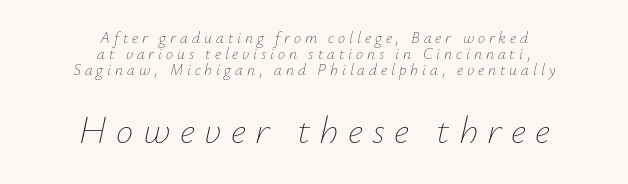
The image shows 39 px thin type, italic (leaning right); set centered, tight line spacing (1.0x), unusually wide letter spacing (+0.24 em), not underlined; the second (bottom) block is 2.44x larger; low stroke contrast and a small x-height.
